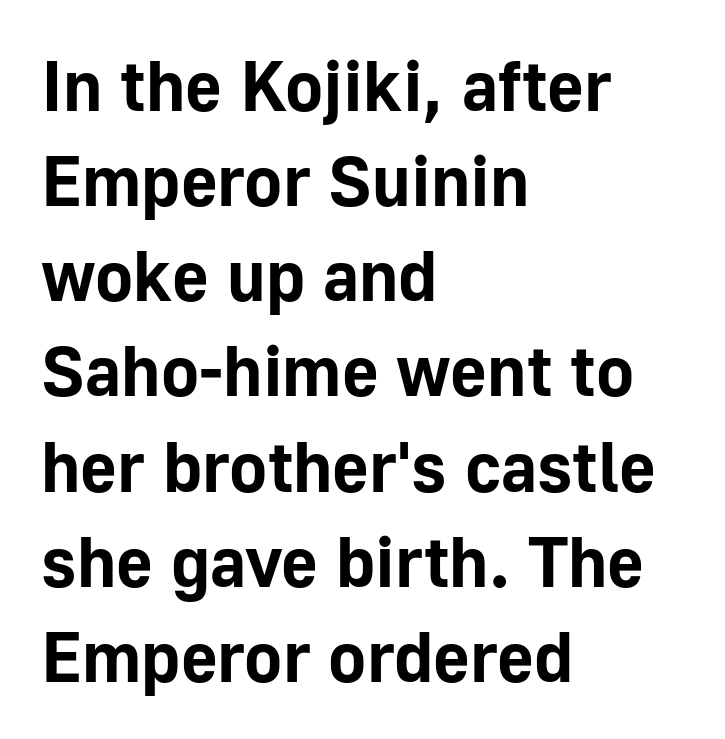
The image shows 71 px bold sans-serif type, upright; set left-aligned, normal line spacing (1.34x), normal letter spacing, not underlined; low stroke contrast and a medium x-height.
